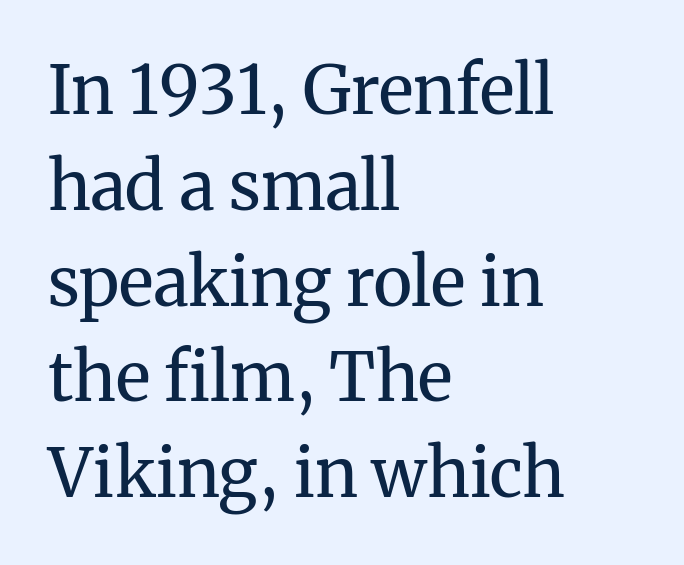
The image shows 67 px regular-weight serif type, upright; set left-aligned, normal line spacing (1.43x), normal letter spacing, not underlined; medium stroke contrast and a medium x-height.
